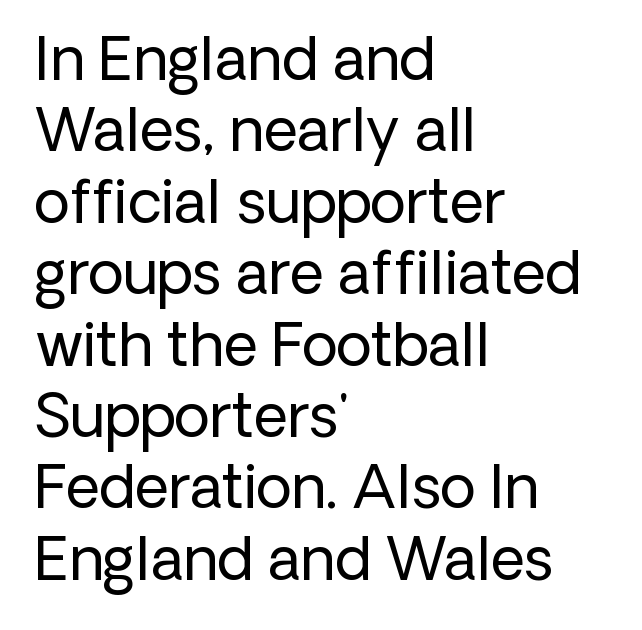
The image shows 59 px regular-weight sans-serif type, upright; set left-aligned, line spacing 1.21x, normal letter spacing, not underlined; low stroke contrast and a medium x-height.
